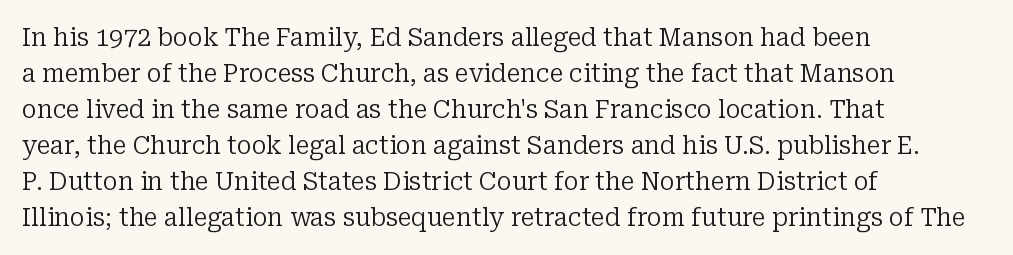
The image shows 25 px text type, upright; set left-aligned, normal line spacing (1.44x), normal letter spacing, not underlined.
